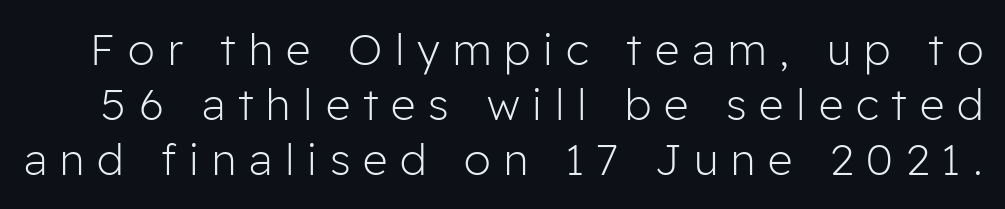
Interline gaps are of average width in this sample. This is sans-serif lettering, the kind often seen on screens and signage. Spacing verdict: proportional, widths tailored to each character. In terms of letterspacing, this is a distinctly airy, spread setting. Vertical stems look standard width or narrower in stroke. The area under the type is left untouched.
